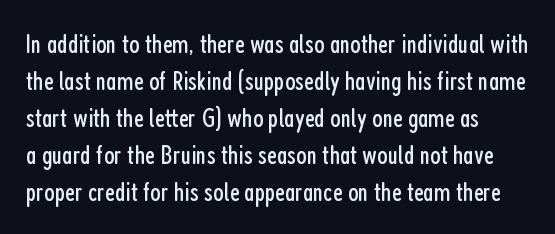
The image shows 27 px text type, upright; set normal line spacing (1.37x), normal letter spacing, not underlined.
